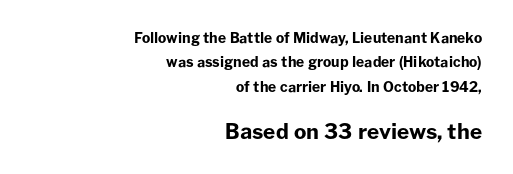
Every character sits straight up, as roman type does. Honestly, the letter spacing is just normal — you wouldn't notice it. On the weight axis this lands at bold, roughly 700. Decoration check: the copy has no underline. If you drew a ruler down the right edge, every line would touch it. The following chunk of copy outweighs the initial chunk in type size.
